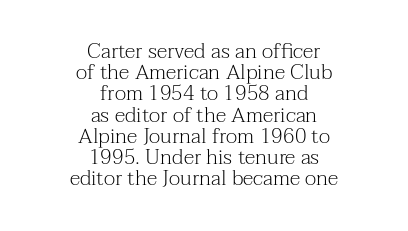
{"italic": "no", "bold": "no", "underline": "no", "align": "center", "line_spacing": "tight", "line_spacing_ratio": 1.01, "letter_spacing": "normal", "letter_spacing_em": 0.0, "glyph_px": 21}
